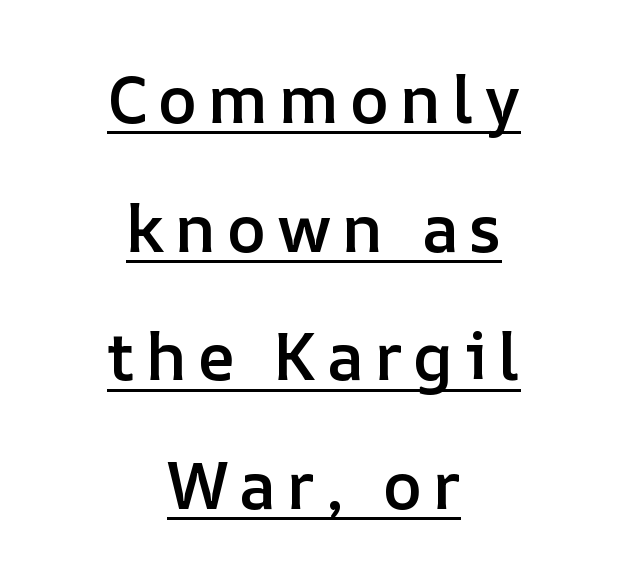
This rendering uses center alignment, leaving both contours irregular but symmetric. This sample carries an underscore along the baseline area. Each new line begins a long way beneath the previous one. Stroke thickness is moderately raised; the sample reads as semibold. Vertical strokes here are truly vertical. The rendering uses natural spacing where letterforms have individual widths.
